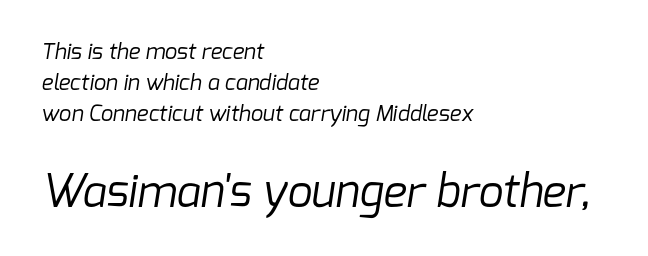
{"serif": "no", "bold": "no", "weight": "regular", "width": "normal", "stroke_contrast": "low", "x_height": "medium", "monospaced": "no", "underline": "no", "align": "left", "line_spacing": "normal", "line_spacing_ratio": 1.42, "letter_spacing": "normal", "letter_spacing_em": 0.0, "larger_block": "second", "size_ratio": 2.0, "glyph_px": 44}
